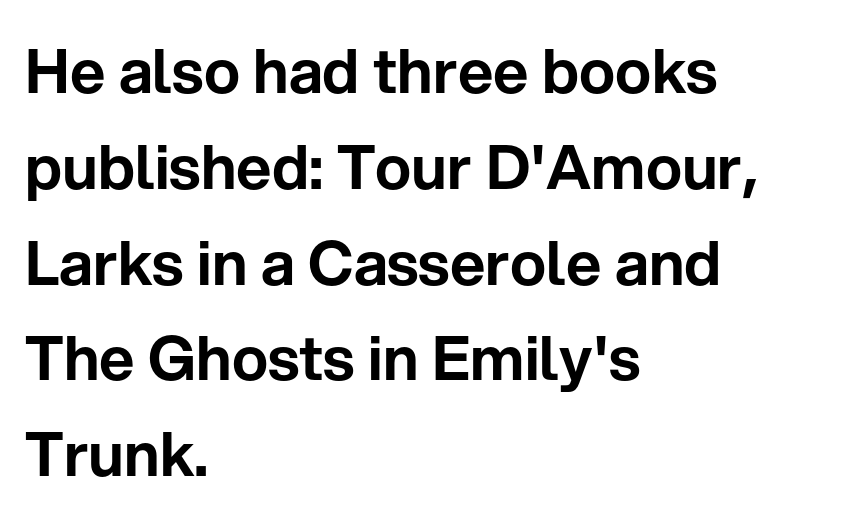
Q: Is the text italic (slanted)? A: No, it is upright.
Q: Is the typeface a serif or a sans-serif typeface? A: Sans-serif.
Q: Is the text underlined? A: No.
Q: How is the paragraph aligned? A: Left-aligned.
Q: Is the spacing between letters normal or unusually wide? A: Normal.
Q: Is the spacing between lines tight, normal or loose? A: Normal.
Q: Width (condensed, normal, or wide)? A: Normal.
Q: Stroke contrast? A: Low.
Q: x-height? A: Medium.
Q: Monospaced? A: No.
